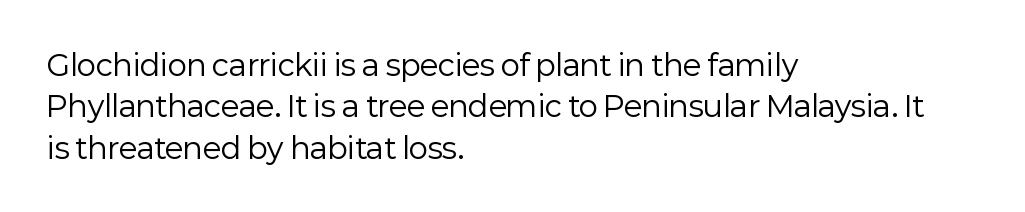
{"serif": "no", "italic": "no", "bold": "no", "weight": "regular", "width": "normal", "stroke_contrast": "low", "x_height": "medium", "monospaced": "no", "underline": "no", "align": "left", "line_spacing": "normal", "line_spacing_ratio": 1.43, "letter_spacing": "normal", "letter_spacing_em": 0.0, "glyph_px": 29}
